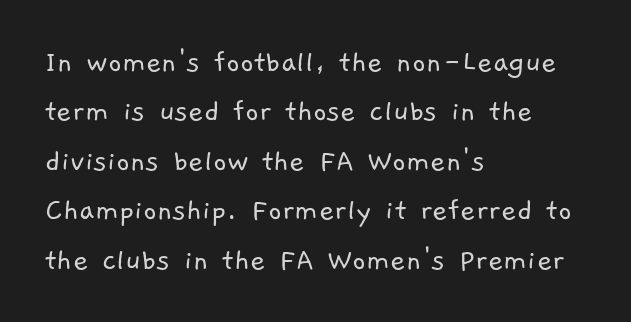
{"serif": "no", "bold": "no", "weight": "light", "width": "normal", "stroke_contrast": "low", "x_height": "medium", "monospaced": "no", "underline": "no", "align": "left", "line_spacing": "normal", "line_spacing_ratio": 1.5, "letter_spacing": "normal", "letter_spacing_em": 0.0, "glyph_px": 33}
